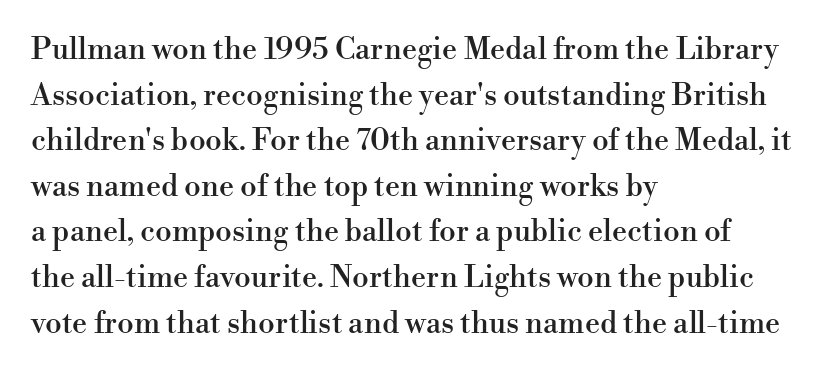
Q: Is the text italic (slanted)? A: No, it is upright.
Q: Is the typeface a serif or a sans-serif typeface? A: Serif.
Q: Is the text underlined? A: No.
Q: How is the paragraph aligned? A: Left-aligned.
Q: Is the spacing between letters normal or unusually wide? A: Normal.
Q: Is the spacing between lines tight, normal or loose? A: Normal.
Q: Width (condensed, normal, or wide)? A: Normal.
Q: Stroke contrast? A: High.
Q: x-height? A: Small.
Q: Monospaced? A: No.
